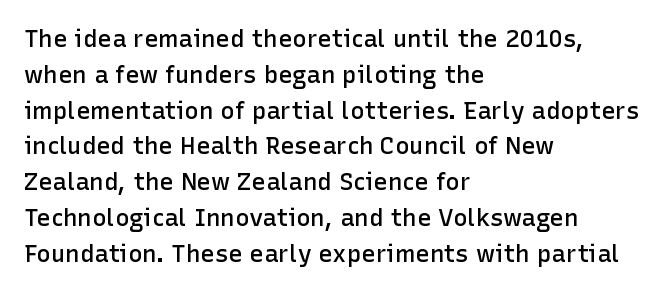
{"italic": "no", "bold": "semi", "underline": "no", "align": "left", "line_spacing": "normal", "line_spacing_ratio": 1.49, "letter_spacing": "normal", "letter_spacing_em": 0.0, "glyph_px": 24}
